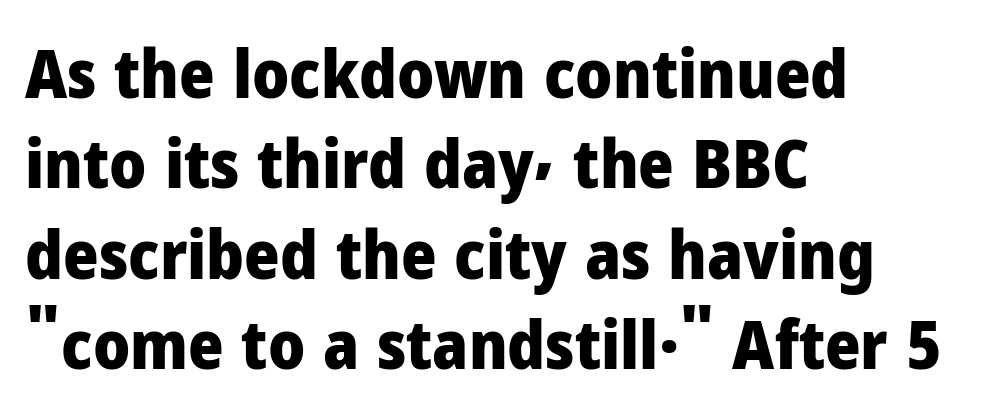
The image shows 68 px heavy sans-serif type, upright; set left-aligned, normal line spacing (1.33x), normal letter spacing, not underlined; low stroke contrast and a medium x-height.
